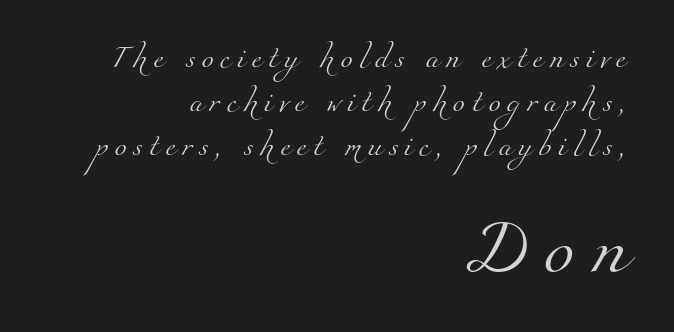
One-word summary of the alignment: right. The rendering enlarges the type as you move from the upper chunk to the lower. Is the type heavy? It reads as light-to-regular instead. Looks like regular typesetting: each glyph gets only the width it needs. You can tell from the footed stems that serif type was used.
